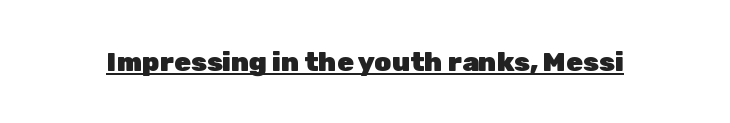
The image shows 27 px bold type, upright; set normal letter spacing, underlined.
